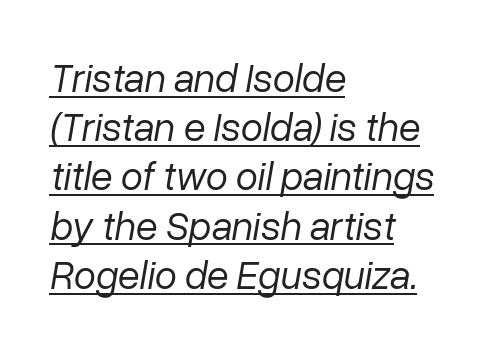
Q: Is the text bold? A: No.
Q: Is the text italic (slanted)? A: Yes, it leans right by about 10 degrees.
Q: Is the text underlined? A: Yes.
Q: How is the paragraph aligned? A: Left-aligned.
Q: Is the spacing between letters normal or unusually wide? A: Normal.
Q: Width (condensed, normal, or wide)? A: Normal.
Q: Stroke contrast? A: Low.
Q: x-height? A: Medium.
Q: Monospaced? A: No.
